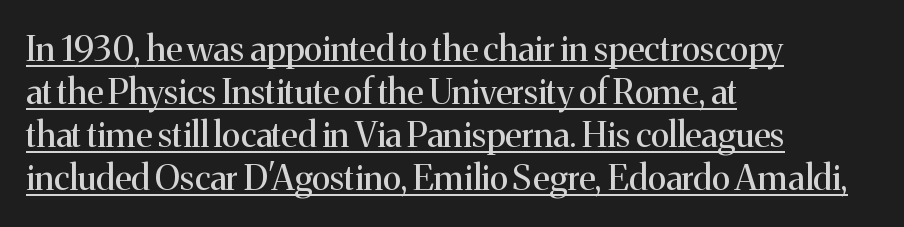
Check the space under the baseline: a stroke is drawn there. This is the regular roman posture of the typeface. Character widths vary here, with narrow letters taking less room than wide ones. Compared with typical body copy, the letter spacing here is the same.
